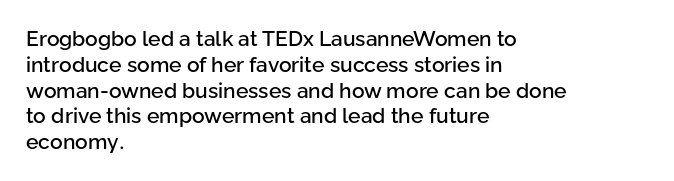
The image shows 21 px text type, upright; set left-aligned, line spacing 1.23x, normal letter spacing, not underlined.
